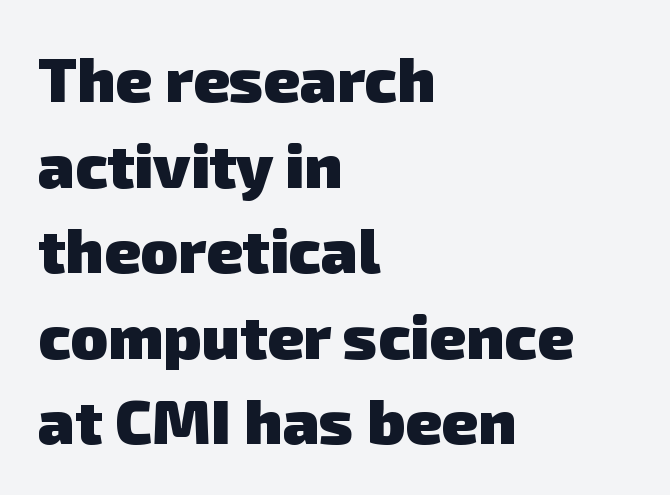
Q: Is the text bold? A: Yes.
Q: Is the typeface a serif or a sans-serif typeface? A: Sans-serif.
Q: Is the text underlined? A: No.
Q: How is the paragraph aligned? A: Left-aligned.
Q: Is the spacing between letters normal or unusually wide? A: Normal.
Q: Is the spacing between lines tight, normal or loose? A: Normal.
Q: Width (condensed, normal, or wide)? A: Normal.
Q: Stroke contrast? A: Low.
Q: x-height? A: Medium.
Q: Monospaced? A: No.
